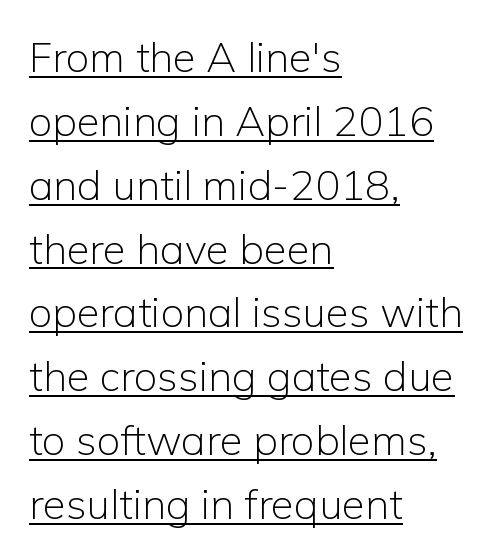
The image shows 42 px light sans-serif type, upright; set left-aligned, normal line spacing (1.52x), normal letter spacing, underlined; low stroke contrast and a medium x-height.
